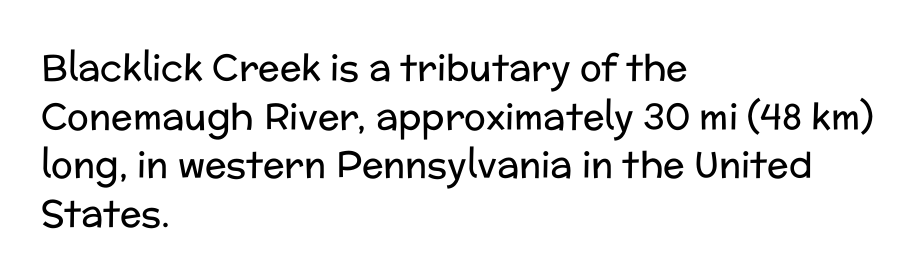
The glyphs in this specimen are sans serif. The face used here is proportionally spaced, like ordinary book or web type. The rag falls on the right side of this text block. Tracking value appears to be zero — textbook default spacing. Every stem runs plumb, perpendicular to the baseline. The line-height multiplier appears to be the usual default.
